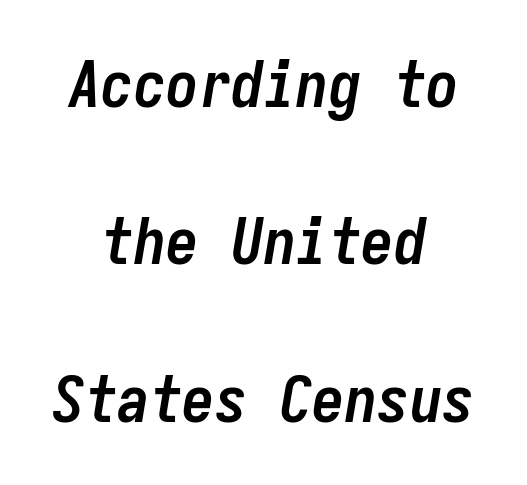
The foot of each line stays bare and open. A typesetter would mark this as italic. You could count columns in this text — the font is strictly monospaced. Nobody touched the tracking dial on this one. The typesetter chose a symmetrical, centered arrangement here.
